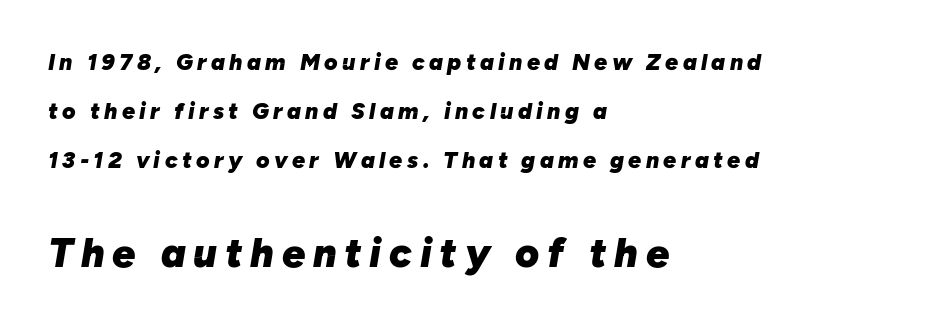
This is heavy type, rendered in bold. These lines were composed using italics. One-word summary of the alignment: left. Of the two passages, the one underneath uses the larger point size. Think of a printed novel: that variable character pitch is what you see here.
